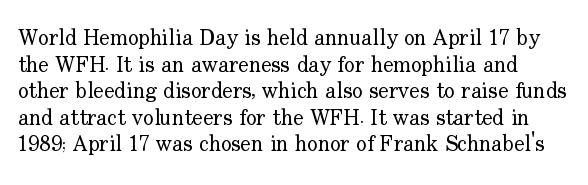
The image shows 22 px text type, upright; set line spacing 1.21x, normal letter spacing, not underlined.
